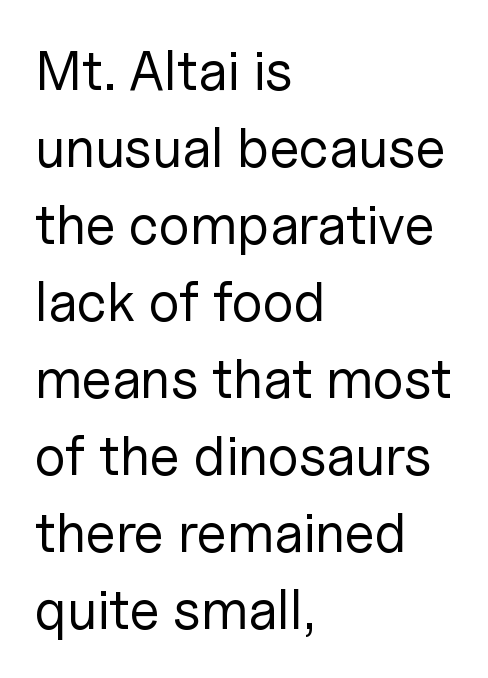
The image shows 55 px regular-weight sans-serif type, upright; set left-aligned, normal line spacing (1.4x), normal letter spacing, not underlined; low stroke contrast and a medium x-height.
